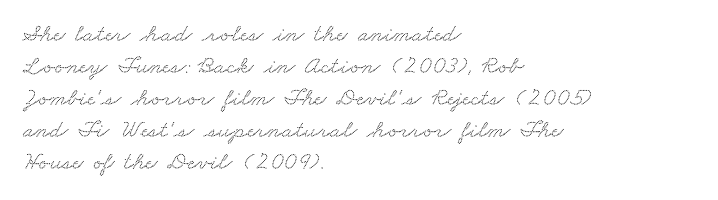
The image shows 25 px text type; set left-aligned, normal line spacing (1.28x), normal letter spacing, not underlined.
